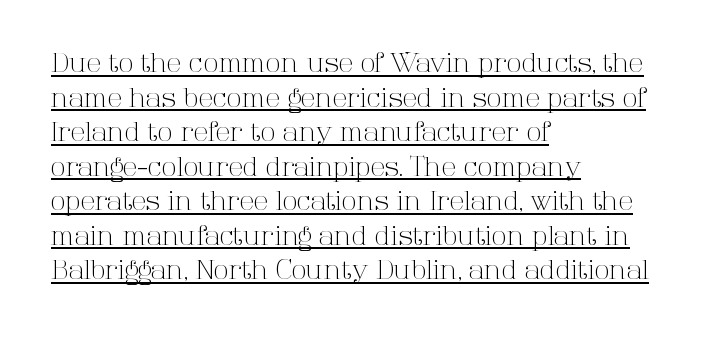
The image shows 27 px text type, upright; set left-aligned, normal line spacing (1.28x), normal letter spacing, underlined.
